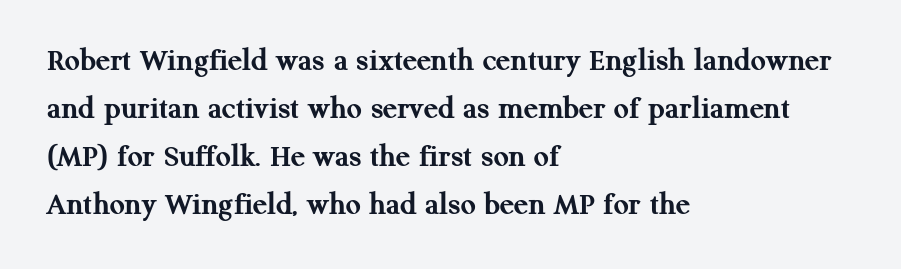
Q: Is the text bold? A: Yes.
Q: Is the text italic (slanted)? A: No, it is upright.
Q: Is the typeface a serif or a sans-serif typeface? A: Serif.
Q: Is the text underlined? A: No.
Q: How is the paragraph aligned? A: Left-aligned.
Q: Is the spacing between letters normal or unusually wide? A: Normal.
Q: Is the spacing between lines tight, normal or loose? A: Normal.
Q: Width (condensed, normal, or wide)? A: Normal.
Q: Stroke contrast? A: Medium.
Q: x-height? A: Medium.
Q: Monospaced? A: No.
